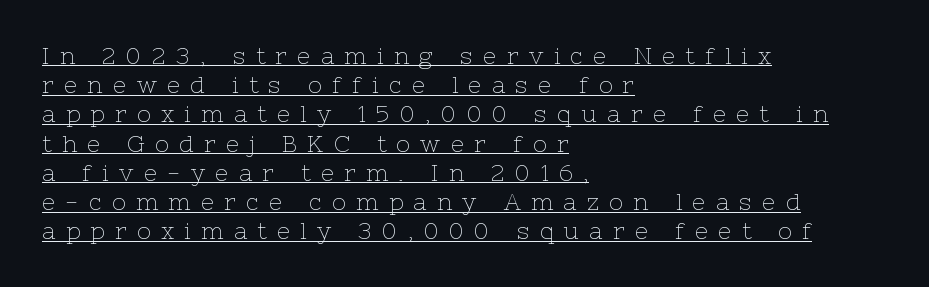
The image shows 23 px text type, upright; set left-aligned, normal line spacing (1.27x), unusually wide letter spacing (+0.45 em), underlined.
